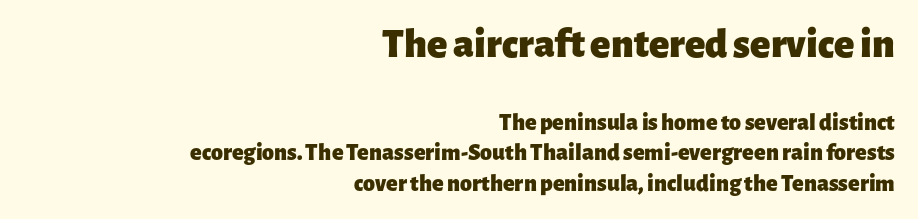
{"serif": "no", "italic": "no", "bold": "yes", "weight": "heavy", "width": "normal", "stroke_contrast": "low", "x_height": "medium", "monospaced": "no", "underline": "no", "align": "right", "line_spacing": "normal", "line_spacing_ratio": 1.27, "letter_spacing": "normal", "letter_spacing_em": 0.0, "larger_block": "first", "size_ratio": 1.75, "glyph_px": 42}
